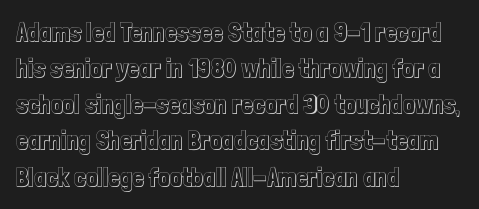
{"italic": "no", "underline": "no", "align": "left", "line_spacing": "normal", "line_spacing_ratio": 1.39, "letter_spacing": "normal", "letter_spacing_em": 0.0, "glyph_px": 26}
